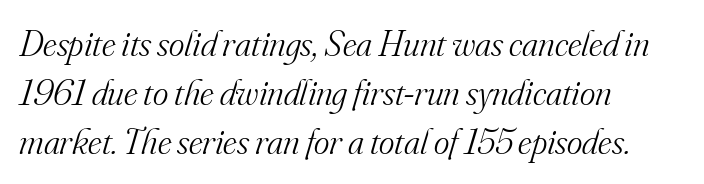
{"serif": "yes", "italic": "yes", "lean": "right", "slant_degrees": 16, "bold": "no", "weight": "light", "width": "normal", "stroke_contrast": "medium", "x_height": "small", "monospaced": "no", "underline": "no", "align": "left", "line_spacing": "normal", "line_spacing_ratio": 1.33, "letter_spacing": "normal", "letter_spacing_em": 0.0, "glyph_px": 37}
